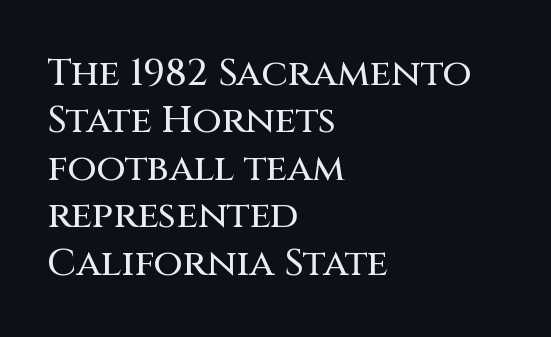
The image shows 38 px sans-serif type, upright; set left-aligned, normal line spacing (1.25x), normal letter spacing, not underlined; medium stroke contrast and a large x-height.
